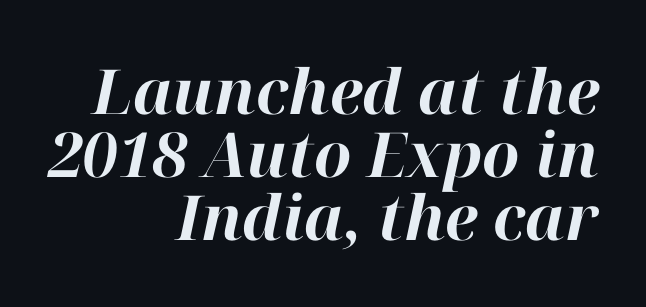
The image shows 62 px bold type, italic (leaning right); set right-aligned, tight line spacing (1.02x), normal letter spacing, not underlined; high stroke contrast and a medium x-height.
